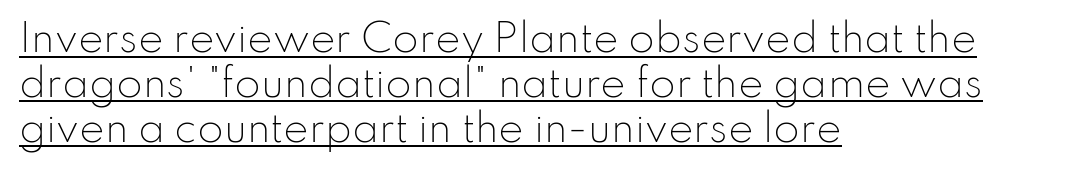
{"serif": "no", "italic": "no", "bold": "no", "weight": "light", "width": "normal", "stroke_contrast": "low", "x_height": "small", "monospaced": "no", "underline": "yes", "align": "left", "line_spacing_ratio": 1.18, "letter_spacing": "normal", "letter_spacing_em": 0.0, "glyph_px": 38}
